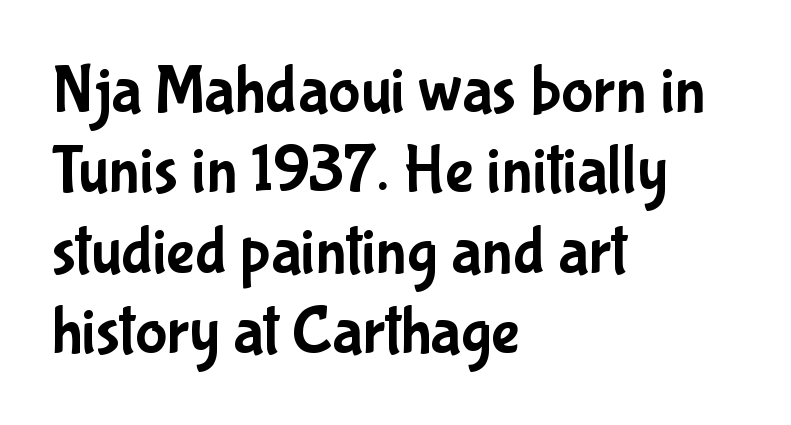
Q: Is the text italic (slanted)? A: No, it is upright.
Q: Is the typeface a serif or a sans-serif typeface? A: Sans-serif.
Q: Is the text underlined? A: No.
Q: How is the paragraph aligned? A: Left-aligned.
Q: Is the spacing between letters normal or unusually wide? A: Normal.
Q: Width (condensed, normal, or wide)? A: Condensed.
Q: Stroke contrast? A: Low.
Q: x-height? A: Medium.
Q: Monospaced? A: No.
